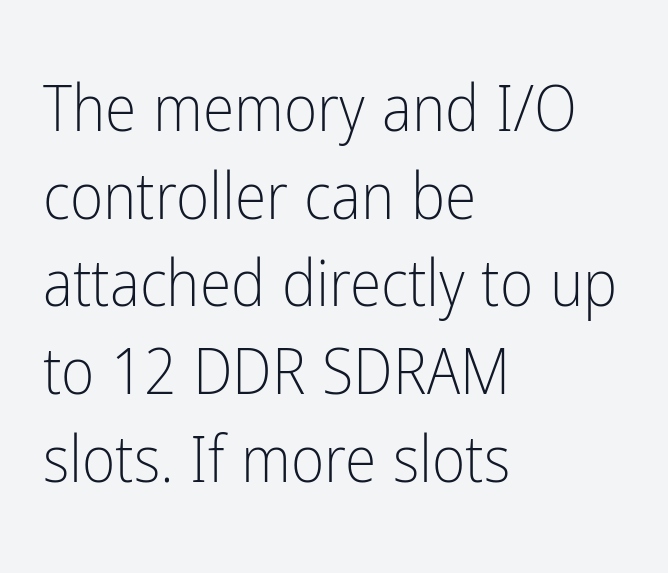
The image shows 64 px light, condensed sans-serif type, upright; set left-aligned, normal line spacing (1.37x), normal letter spacing, not underlined; low stroke contrast and a medium x-height.
